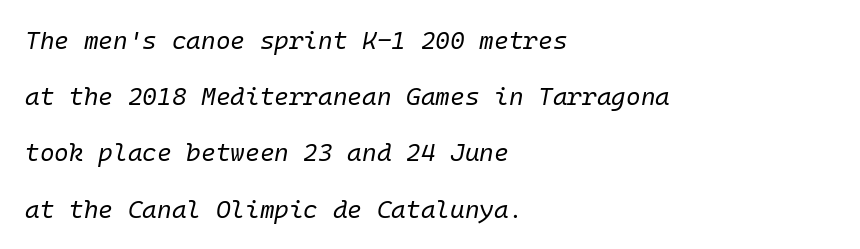
The image shows 25 px text type, italic (leaning right); set left-aligned, loose line spacing (2.25x), normal letter spacing, not underlined.
